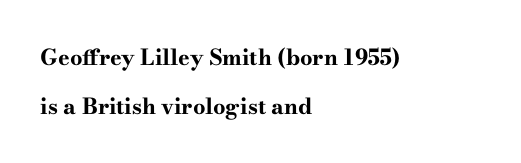
Q: Is the text bold? A: Yes.
Q: Is the text italic (slanted)? A: No, it is upright.
Q: Is the text underlined? A: No.
Q: How is the paragraph aligned? A: Left-aligned.
Q: Is the spacing between letters normal or unusually wide? A: Normal.
Q: Is the spacing between lines tight, normal or loose? A: Loose.
